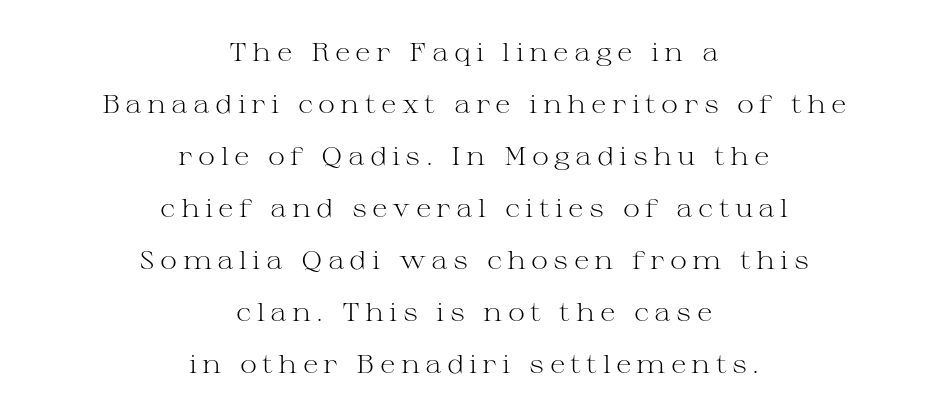
The image shows 26 px text type, upright; set centered, loose line spacing (2.0x), unusually wide letter spacing (+0.2 em), not underlined.
